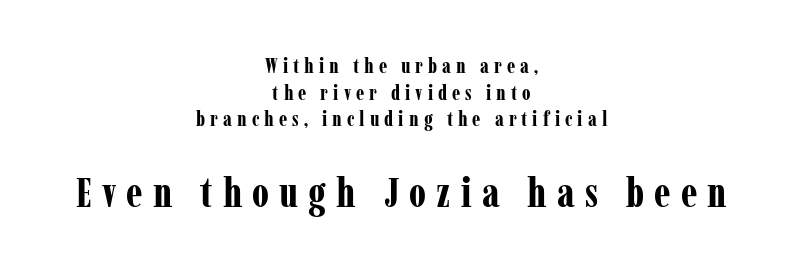
The image shows 42 px bold, condensed serif type, upright; set centered, normal line spacing (1.27x), unusually wide letter spacing (+0.24 em), not underlined; the second (bottom) block is 2.0x larger; low stroke contrast and a medium x-height.
